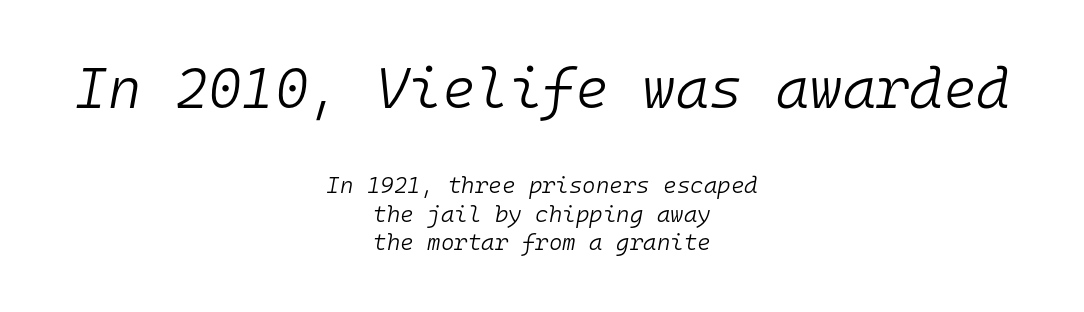
{"italic": "yes", "lean": "right", "slant_degrees": 10, "bold": "no", "weight": "light", "width": "normal", "stroke_contrast": "low", "x_height": "medium", "monospaced": "yes", "underline": "no", "align": "center", "line_spacing_ratio": 1.24, "letter_spacing": "normal", "letter_spacing_em": 0.0, "larger_block": "first", "size_ratio": 2.48, "glyph_px": 57}
